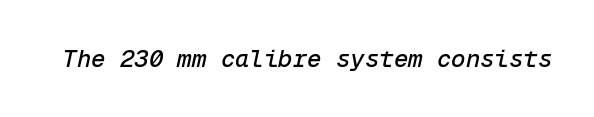
{"italic": "yes", "lean": "right", "slant_degrees": 12, "underline": "no", "letter_spacing": "normal", "letter_spacing_em": 0.0, "glyph_px": 24}
